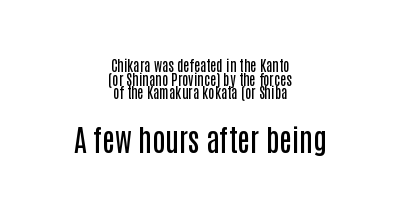
The image shows 29 px semibold, condensed sans-serif type, upright; set centered, tight line spacing (0.97x), normal letter spacing, not underlined; the second (bottom) block is 2.07x larger; low stroke contrast and a large x-height.
